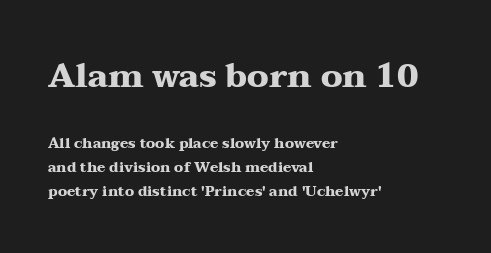
{"serif": "yes", "italic": "no", "bold": "yes", "weight": "heavy", "width": "wide", "stroke_contrast": "medium", "x_height": "medium", "monospaced": "no", "underline": "no", "align": "left", "line_spacing_ratio": 1.72, "letter_spacing": "normal", "letter_spacing_em": 0.0, "larger_block": "first", "size_ratio": 2.36, "glyph_px": 33}
